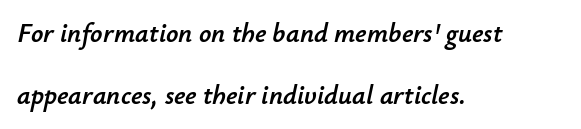
Does the lettering tilt? It does — this is italic. Honestly, the rows look like they've been pulled way apart. Characters follow at the spacing the type designer built in. The string is rendered with underlining switched off. The setting favours the left margin, as ordinary paragraphs usually do.
